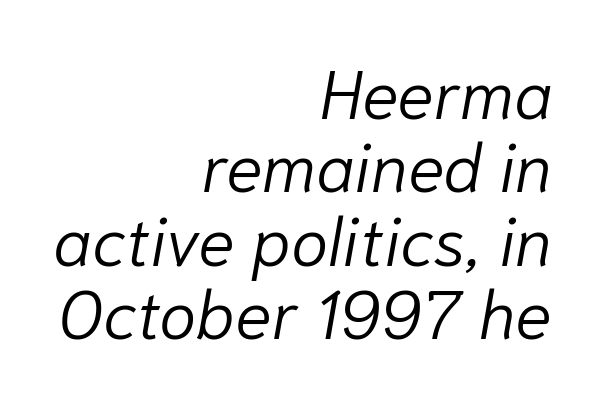
{"italic": "yes", "lean": "right", "slant_degrees": 10, "bold": "no", "weight": "light", "width": "normal", "stroke_contrast": "low", "x_height": "medium", "monospaced": "no", "underline": "no", "align": "right", "line_spacing": "tight", "line_spacing_ratio": 1.08, "letter_spacing": "normal", "letter_spacing_em": 0.0, "glyph_px": 68}
